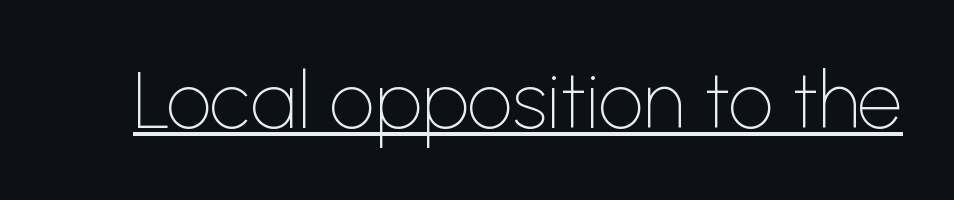
The face used here appears with an underline applied. Here the designer chose a conventional face with non-uniform glyph widths. Posture: vertical. A light-to-regular cut is what we see here. This is sans-serif lettering, the kind often seen on screens and signage.
